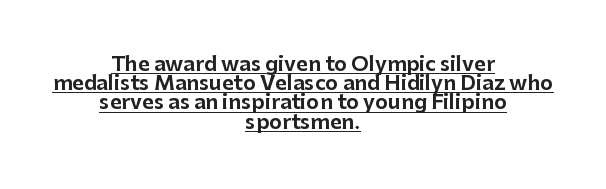
{"italic": "no", "underline": "yes", "align": "center", "line_spacing": "tight", "line_spacing_ratio": 0.96, "letter_spacing": "normal", "letter_spacing_em": 0.0, "glyph_px": 20}
